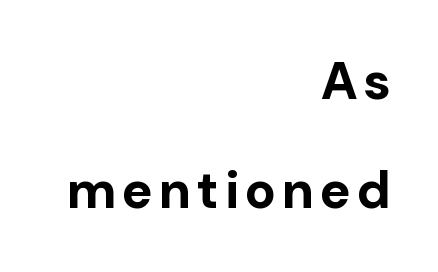
{"serif": "no", "italic": "no", "bold": "yes", "weight": "bold", "width": "normal", "stroke_contrast": "low", "x_height": "medium", "monospaced": "no", "underline": "no", "align": "right", "line_spacing": "loose", "line_spacing_ratio": 2.09, "glyph_px": 52}
